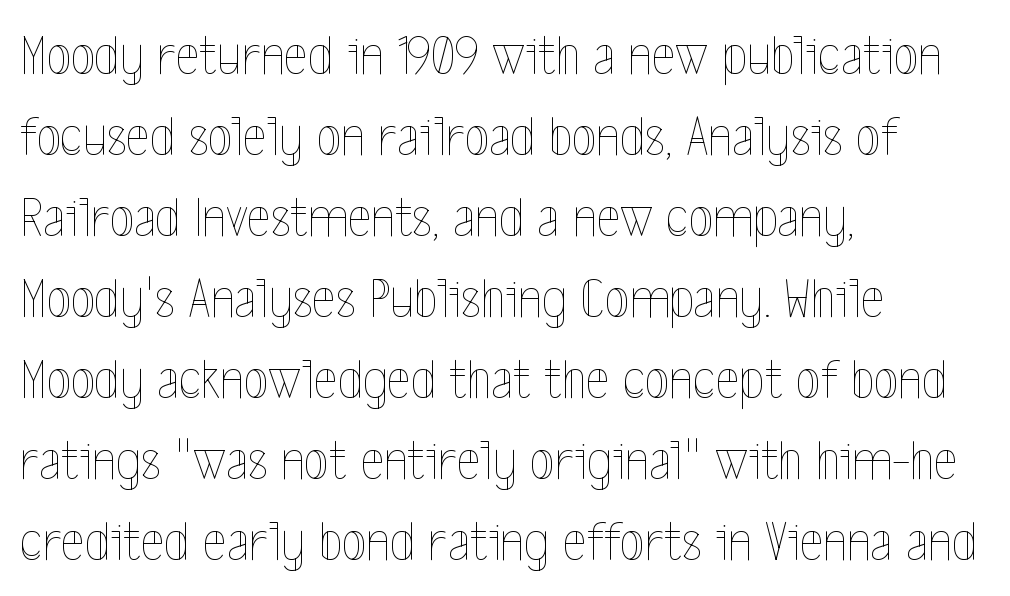
A roman cut, with each character standing at attention. Short note: letters normally spaced. Horizontal alignment here is leftward, the default for most running prose. A typesetter would call this proportional, since set widths differ per character. A typesetter would call this leading conventional body-copy spacing.
